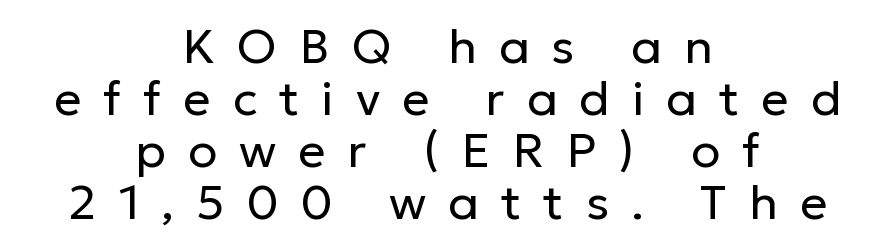
The image shows 48 px regular-weight sans-serif type, upright; set centered, tight line spacing (1.08x), unusually wide letter spacing (+0.46 em), not underlined; low stroke contrast and a medium x-height.
